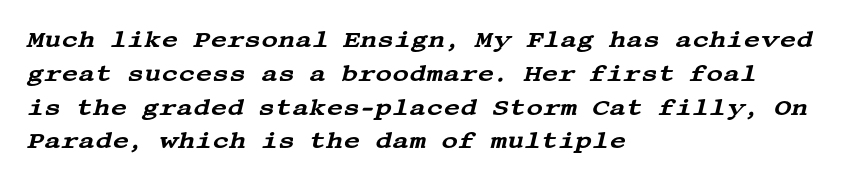
{"italic": "yes", "lean": "right", "slant_degrees": 13, "underline": "no", "align": "left", "line_spacing": "normal", "line_spacing_ratio": 1.47, "letter_spacing": "normal", "letter_spacing_em": 0.0, "glyph_px": 23}
